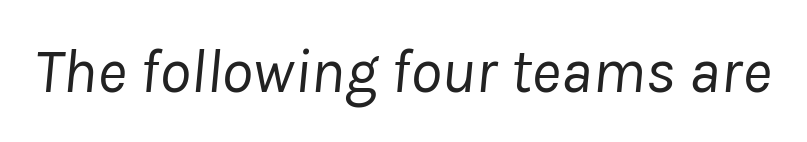
{"italic": "yes", "lean": "right", "slant_degrees": 8, "bold": "no", "weight": "regular", "width": "normal", "stroke_contrast": "low", "x_height": "medium", "monospaced": "no", "underline": "no", "letter_spacing": "normal", "letter_spacing_em": 0.0, "glyph_px": 63}
